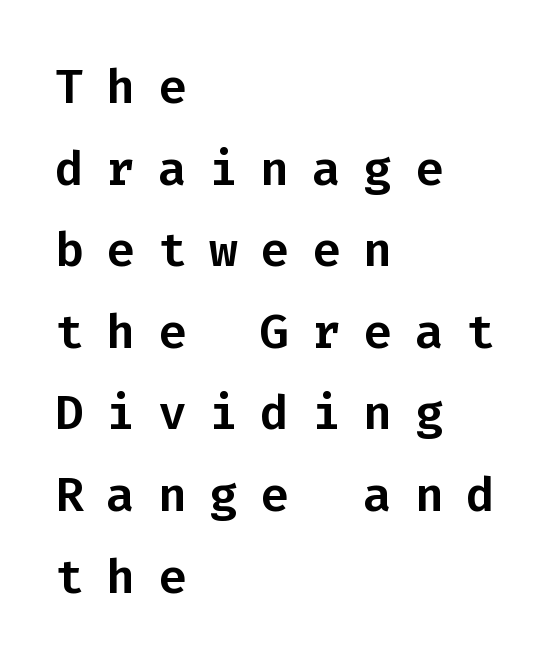
Q: Is the text italic (slanted)? A: No, it is upright.
Q: Is the typeface a serif or a sans-serif typeface? A: Sans-serif.
Q: Is the text underlined? A: No.
Q: How is the paragraph aligned? A: Left-aligned.
Q: Is the spacing between letters normal or unusually wide? A: Unusually wide.
Q: Is the spacing between lines tight, normal or loose? A: Normal.
Q: Width (condensed, normal, or wide)? A: Normal.
Q: Stroke contrast? A: Low.
Q: x-height? A: Medium.
Q: Monospaced? A: Yes.
